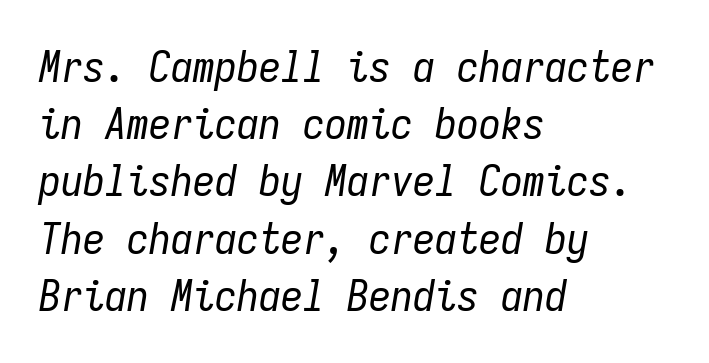
Q: Is the text bold? A: No.
Q: Is the text italic (slanted)? A: Yes, it leans right by about 9 degrees.
Q: Is the text underlined? A: No.
Q: How is the paragraph aligned? A: Left-aligned.
Q: Is the spacing between letters normal or unusually wide? A: Normal.
Q: Is the spacing between lines tight, normal or loose? A: Normal.
Q: Width (condensed, normal, or wide)? A: Condensed.
Q: Stroke contrast? A: Low.
Q: x-height? A: Medium.
Q: Monospaced? A: Yes.
